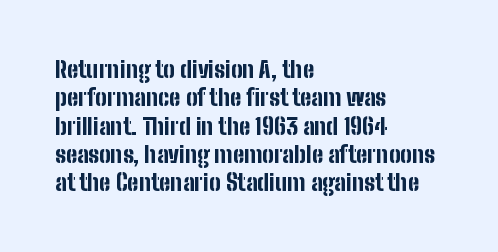
{"italic": "no", "bold": "yes", "underline": "no", "align": "left", "line_spacing_ratio": 1.23, "letter_spacing": "normal", "letter_spacing_em": 0.0, "glyph_px": 23}
